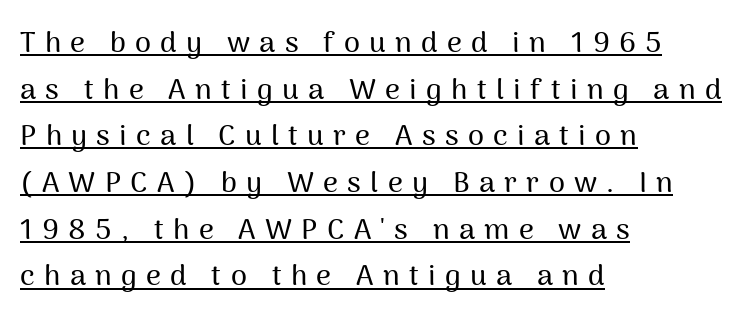
Q: Is the text italic (slanted)? A: No, it is upright.
Q: Is the typeface a serif or a sans-serif typeface? A: Sans-serif.
Q: Is the text underlined? A: Yes.
Q: How is the paragraph aligned? A: Left-aligned.
Q: Is the spacing between letters normal or unusually wide? A: Unusually wide.
Q: Is the spacing between lines tight, normal or loose? A: Normal.
Q: Width (condensed, normal, or wide)? A: Normal.
Q: Stroke contrast? A: Medium.
Q: x-height? A: Medium.
Q: Monospaced? A: No.
